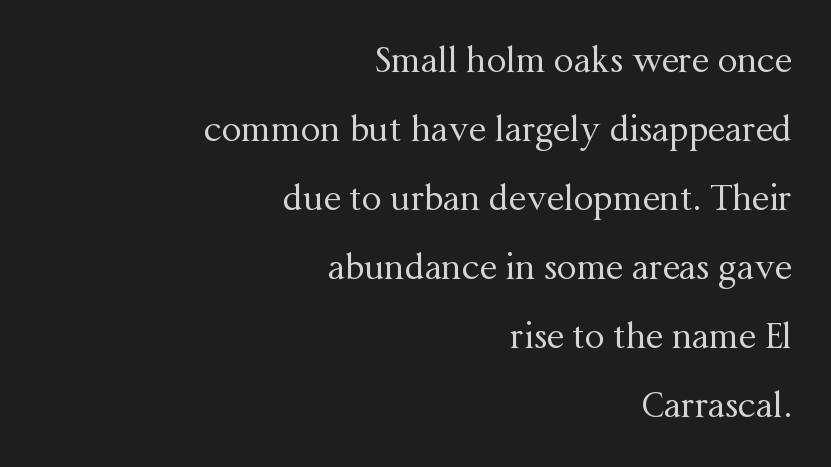
{"serif": "yes", "italic": "no", "bold": "no", "weight": "regular", "width": "normal", "stroke_contrast": "medium", "x_height": "medium", "monospaced": "no", "underline": "no", "align": "right", "line_spacing": "loose", "line_spacing_ratio": 1.97, "letter_spacing": "normal", "letter_spacing_em": 0.0, "glyph_px": 35}
